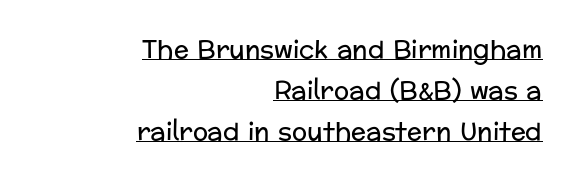
The image shows 25 px text type, upright; set right-aligned, normal line spacing (1.64x), normal letter spacing, underlined.
